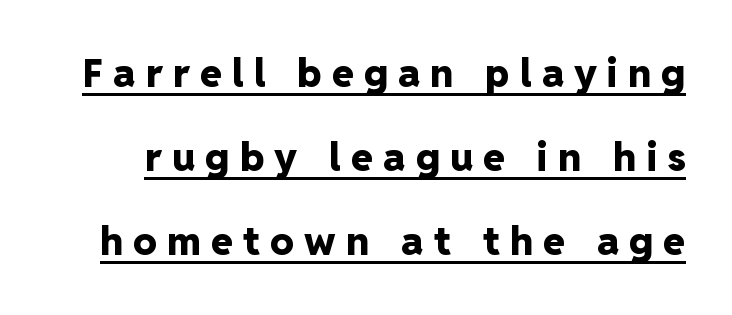
These lines have a slow, spaced-out rhythm from letter to letter. Rendered with straight, roman letterforms. No feet cap the strokes, marking this as sans-serif type. This block would shrink considerably if given ordinary leading; it's expanded now. Varying glyph widths throughout — classic text-font behaviour. This rendering features underlined lettering.
